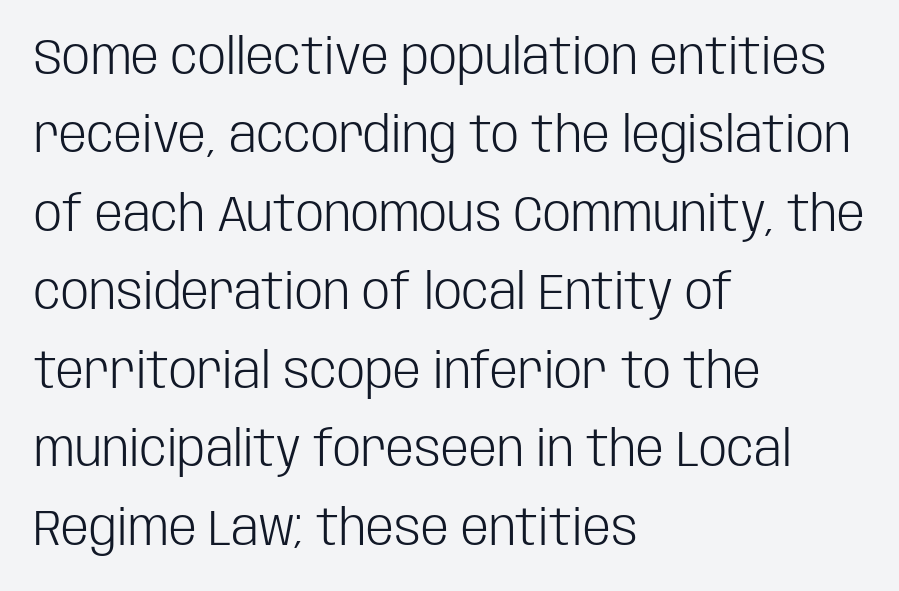
{"serif": "no", "italic": "no", "bold": "no", "weight": "light", "width": "condensed", "stroke_contrast": "low", "x_height": "large", "monospaced": "no", "underline": "no", "align": "left", "line_spacing": "normal", "line_spacing_ratio": 1.57, "letter_spacing": "normal", "letter_spacing_em": 0.0, "glyph_px": 50}
